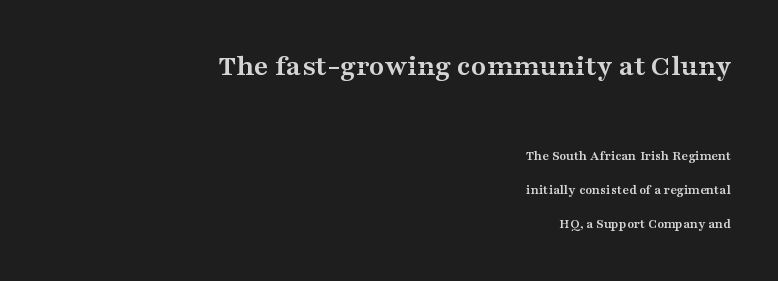
The text block is weighted toward the right margin, trailing off unevenly leftward. Summary of vertical rhythm: relaxed, with wide interline spacing. Between these two stacked blocks, the higher one wins on size. The rendering uses natural spacing where letterforms have individual widths.
